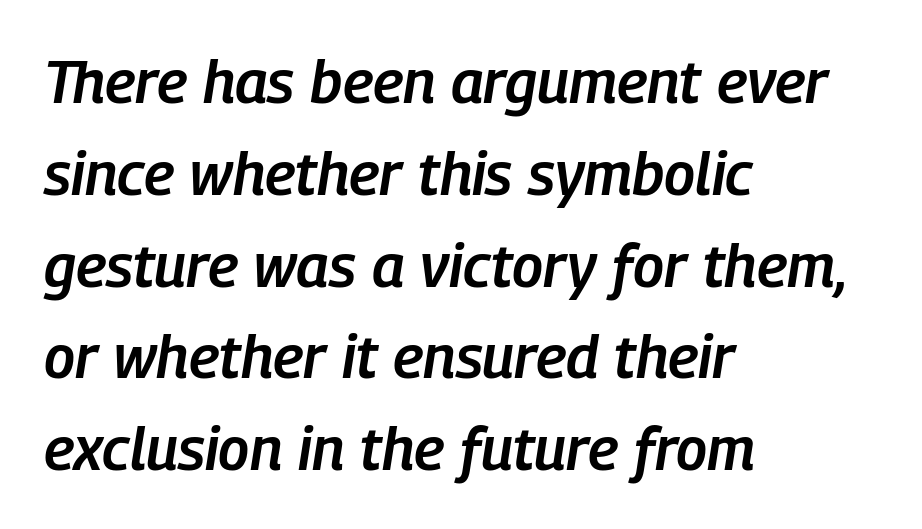
Q: Is the text bold? A: Semi-bold.
Q: Is the text italic (slanted)? A: Yes, it leans right by about 9 degrees.
Q: Is the text underlined? A: No.
Q: How is the paragraph aligned? A: Left-aligned.
Q: Is the spacing between letters normal or unusually wide? A: Normal.
Q: Is the spacing between lines tight, normal or loose? A: Normal.
Q: Width (condensed, normal, or wide)? A: Condensed.
Q: Stroke contrast? A: Low.
Q: x-height? A: Medium.
Q: Monospaced? A: No.
